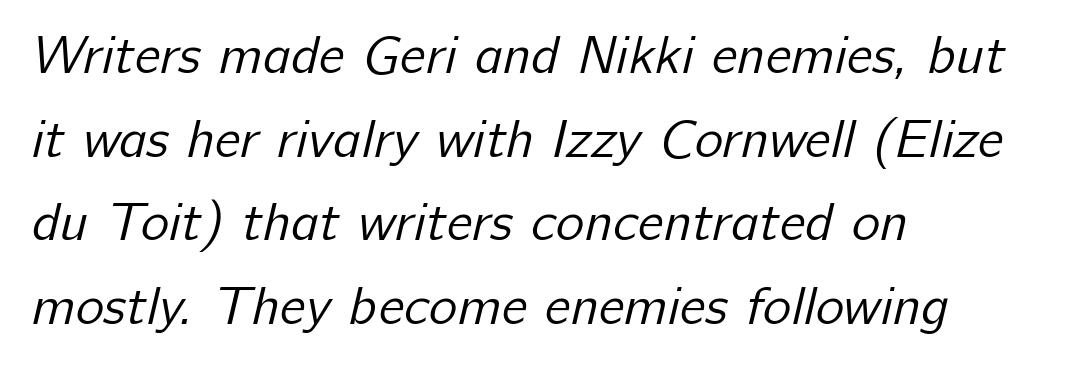
Q: Is the text bold? A: No.
Q: Is the typeface a serif or a sans-serif typeface? A: Sans-serif.
Q: Is the text underlined? A: No.
Q: How is the paragraph aligned? A: Left-aligned.
Q: Is the spacing between letters normal or unusually wide? A: Normal.
Q: Is the spacing between lines tight, normal or loose? A: Normal.
Q: Width (condensed, normal, or wide)? A: Normal.
Q: Stroke contrast? A: Low.
Q: x-height? A: Medium.
Q: Monospaced? A: No.
